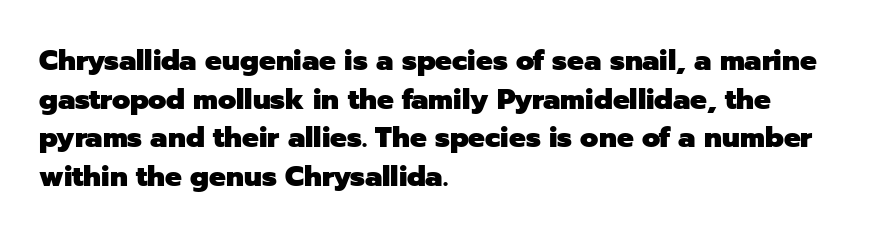
{"serif": "no", "italic": "no", "bold": "yes", "weight": "heavy", "width": "normal", "stroke_contrast": "low", "x_height": "medium", "monospaced": "no", "underline": "no", "align": "left", "line_spacing": "normal", "line_spacing_ratio": 1.38, "letter_spacing": "normal", "letter_spacing_em": 0.0, "glyph_px": 28}
